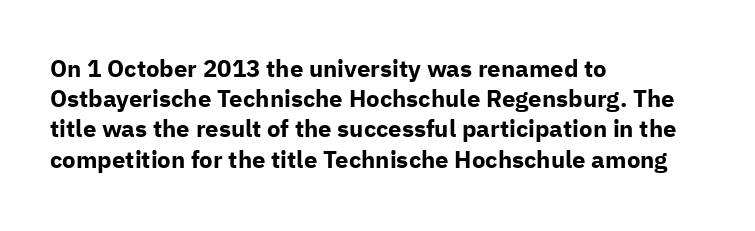
{"italic": "no", "bold": "yes", "underline": "no", "align": "left", "line_spacing": "normal", "line_spacing_ratio": 1.26, "letter_spacing": "normal", "letter_spacing_em": 0.0, "glyph_px": 24}
